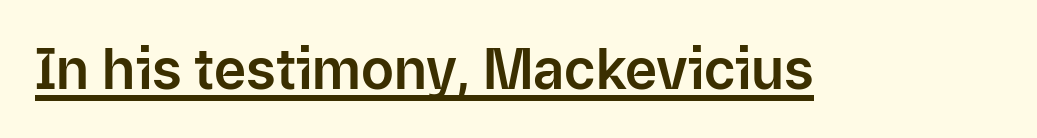
{"serif": "no", "italic": "no", "width": "normal", "stroke_contrast": "low", "x_height": "medium", "monospaced": "no", "underline": "yes", "letter_spacing": "normal", "letter_spacing_em": 0.0, "glyph_px": 55}
